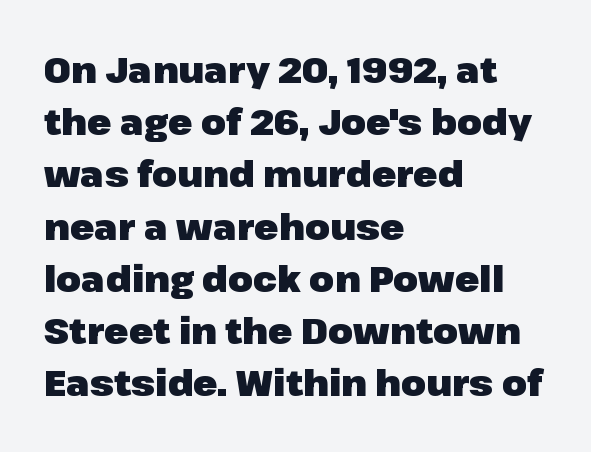
The paragraph shown leans on its left margin. The gaps between neighbouring characters are ordinary and unremarkable. Note the varied advance widths — an 'i' is clearly narrower than an 'm'. One glance says typical: line gaps are just what's usual. The area under the type is left untouched.
